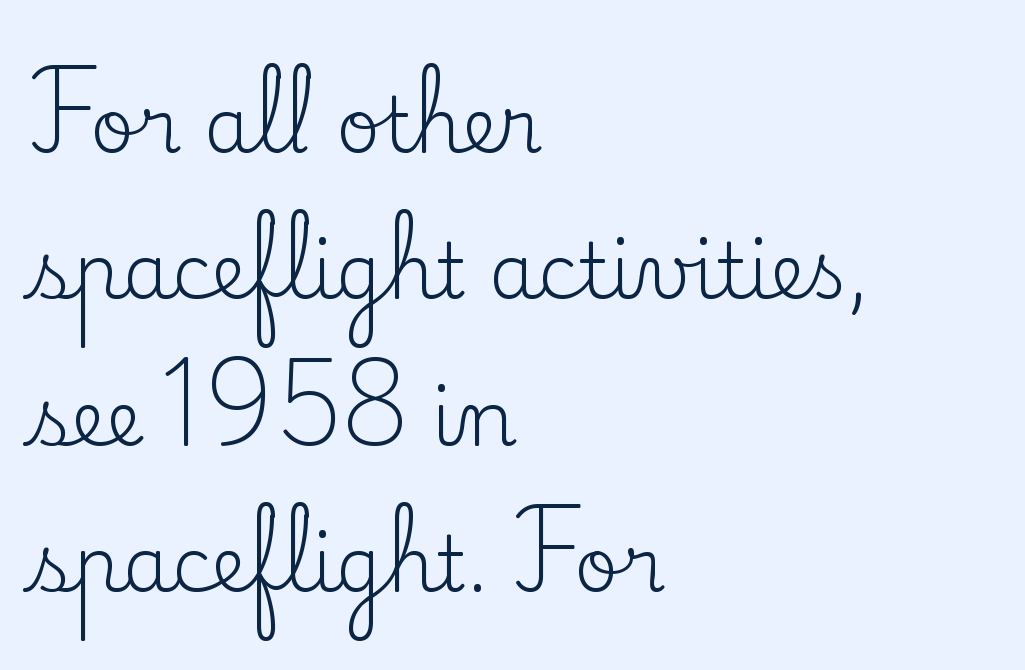
Q: Is the text bold? A: No.
Q: Is the text italic (slanted)? A: No, it is upright.
Q: Is the text underlined? A: No.
Q: How is the paragraph aligned? A: Left-aligned.
Q: Is the spacing between letters normal or unusually wide? A: Normal.
Q: Is the spacing between lines tight, normal or loose? A: Loose.
Q: Width (condensed, normal, or wide)? A: Normal.
Q: Stroke contrast? A: Low.
Q: x-height? A: Small.
Q: Monospaced? A: No.
